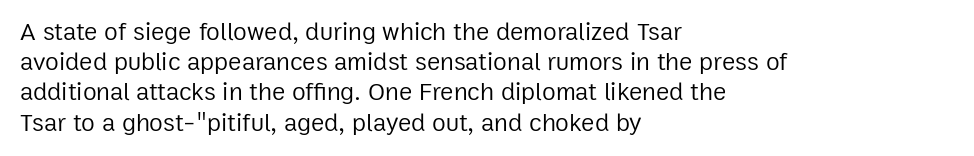
Q: Is the text bold? A: No.
Q: Is the text italic (slanted)? A: No, it is upright.
Q: Is the text underlined? A: No.
Q: How is the paragraph aligned? A: Left-aligned.
Q: Is the spacing between letters normal or unusually wide? A: Normal.
